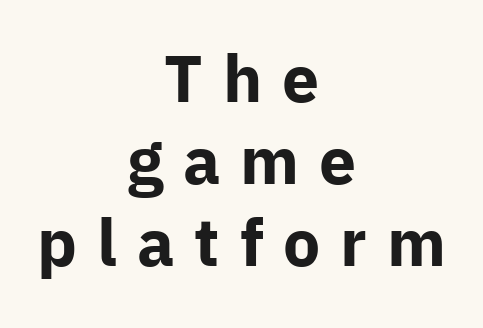
{"serif": "no", "italic": "no", "bold": "yes", "weight": "bold", "width": "normal", "stroke_contrast": "low", "x_height": "medium", "monospaced": "no", "underline": "no", "align": "center", "line_spacing_ratio": 1.24, "letter_spacing": "wide", "letter_spacing_em": 0.3, "glyph_px": 66}
